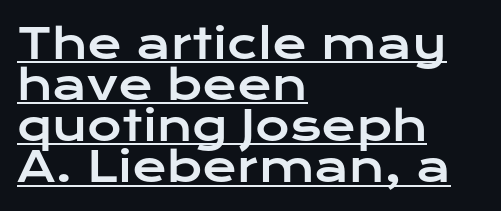
The image shows 42 px wide sans-serif type, upright; set left-aligned, tight line spacing (0.98x), normal letter spacing, underlined; low stroke contrast and a medium x-height.
